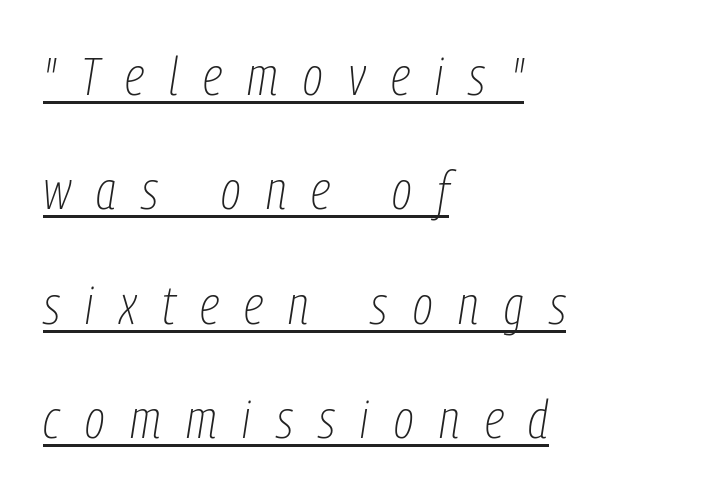
The image shows 53 px thin, condensed type, italic (leaning right); set left-aligned, loose line spacing (2.16x), unusually wide letter spacing (+0.48 em), underlined; low stroke contrast and a medium x-height.
